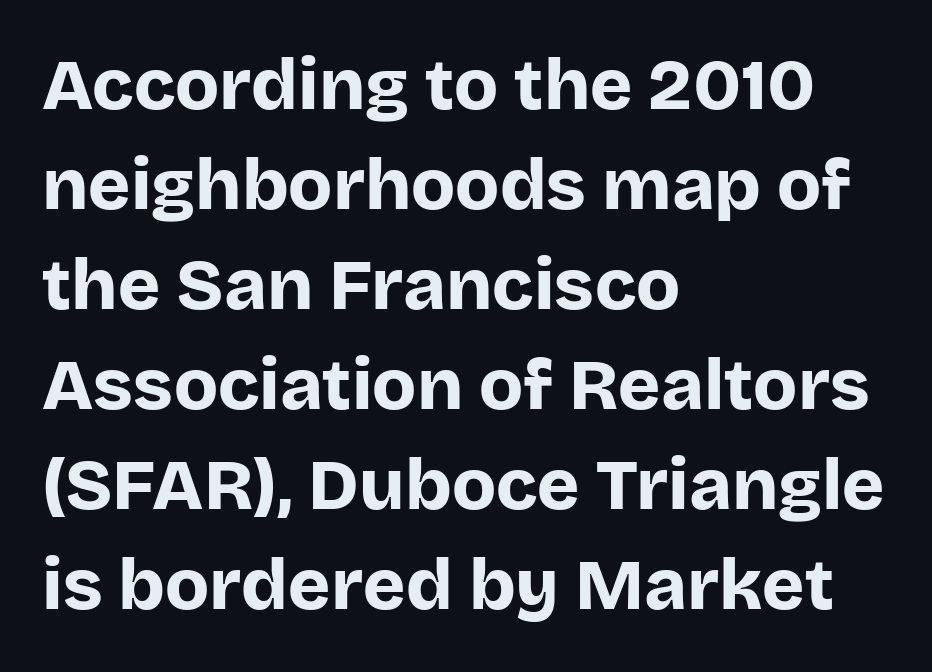
When letters stand straight like this, we call the style roman or upright. Rule under the text: the space is simply empty. Students, observe: this is what conventionally led text looks like. This sample uses plain, unmodified letter spacing. Which margin do the lines hug? The left one — the right edge is uneven. A dark, heavy texture on the line: the type is bold.
